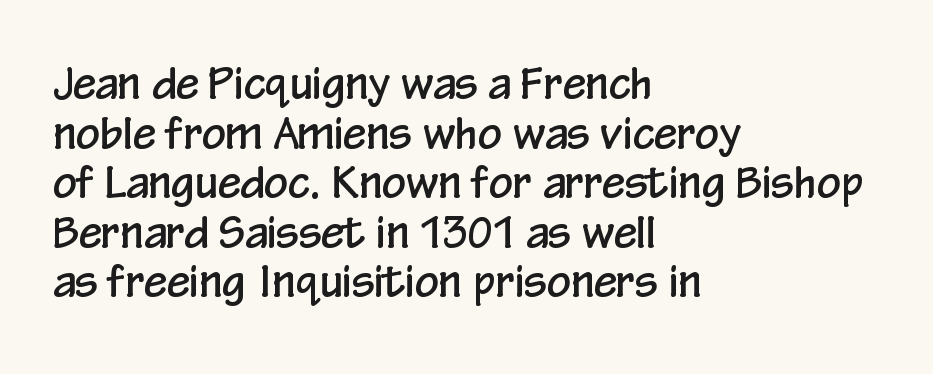
Posture: straight, roman, zero tilt. Proportional: the letters do not fall into vertical columns. Bare-footed words on every line. Which margin do the lines hug? The left one — the right edge is uneven. Are there feet on the stems? There aren't — it's a sans.
